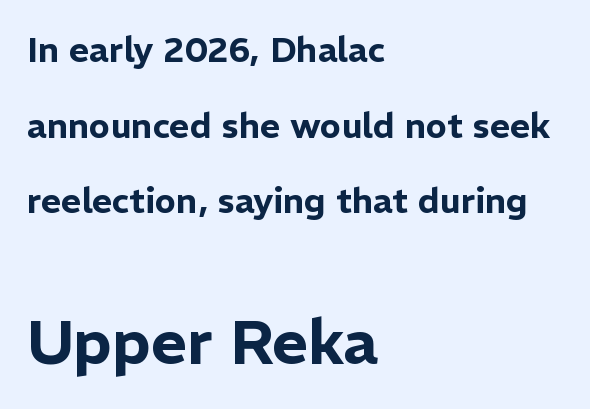
{"serif": "no", "italic": "no", "width": "normal", "stroke_contrast": "low", "x_height": "medium", "monospaced": "no", "underline": "no", "align": "left", "line_spacing": "loose", "line_spacing_ratio": 2.16, "letter_spacing": "normal", "letter_spacing_em": 0.0, "larger_block": "second", "size_ratio": 1.77, "glyph_px": 62}
